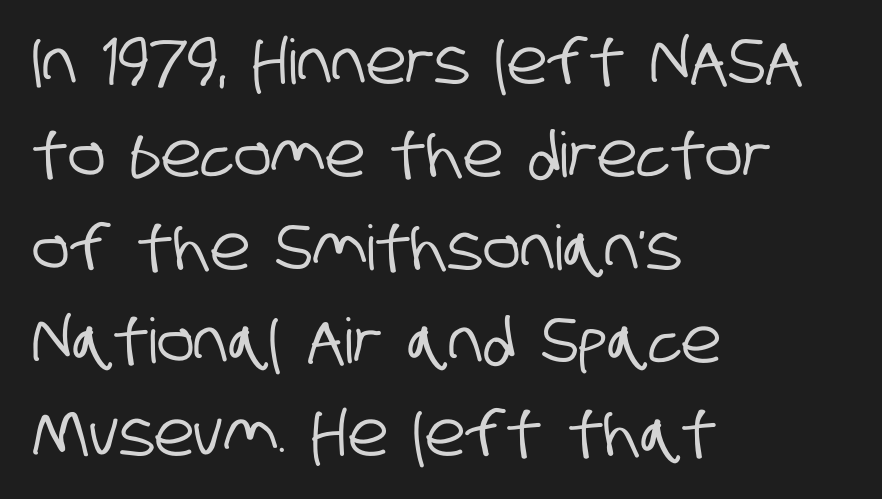
Baseline-to-baseline distance is the conventional proportion of letter height. This sample is left-justified, so line endings fall wherever the words run out. Classification — sans serif. How are the letters spaced? Ordinarily, with no added tracking. Nobody drew a line under any word here. This sample has the flowing, uneven cadence of proportional lettering.
